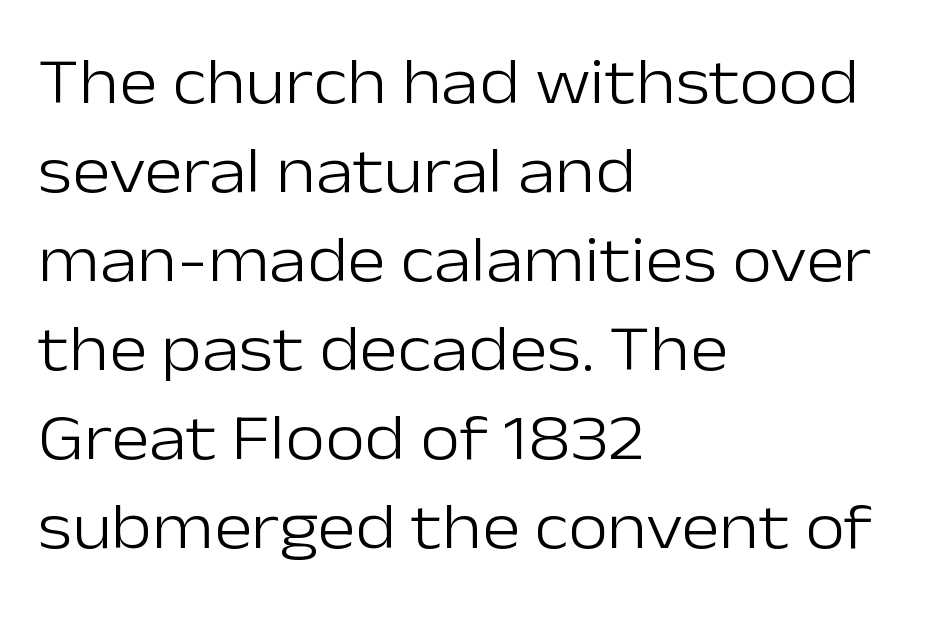
The image shows 65 px light sans-serif type, upright; set left-aligned, normal line spacing (1.37x), normal letter spacing, not underlined; low stroke contrast and a medium x-height.
